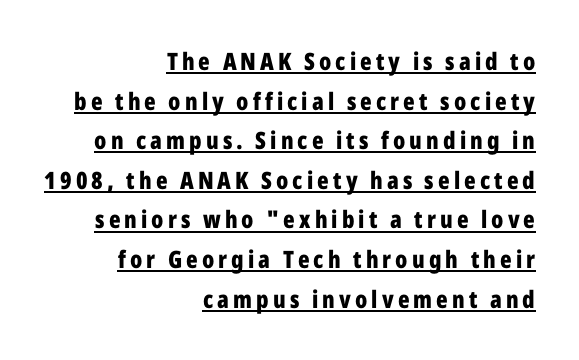
The image shows 24 px bold type, upright; set right-aligned, normal line spacing (1.65x), underlined.
